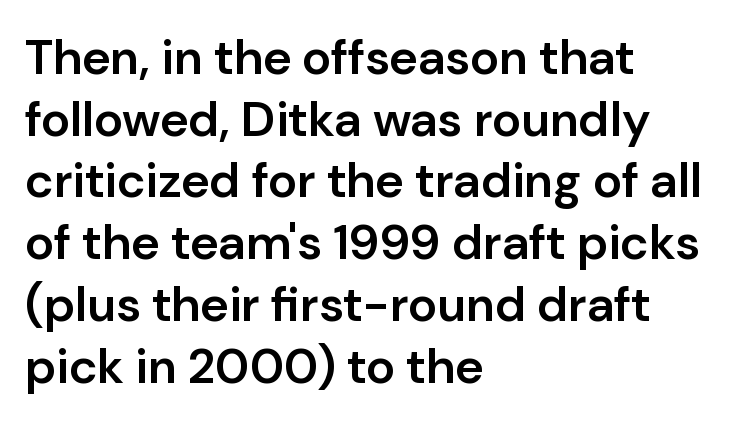
Posture: upright roman. This rendering uses left alignment, leaving the right contour irregular. The vertical gap from one line to the next is medium. Emphasis by weight is partial: semibold.
